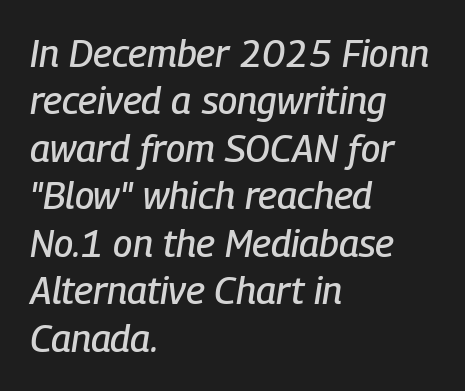
Does extra space separate the letters? No, they use regular spacing. The lines sit at an ordinary, default distance from one another. Compared with ordinary roman type, these characters are visibly tilted. Quick note: underline off.
